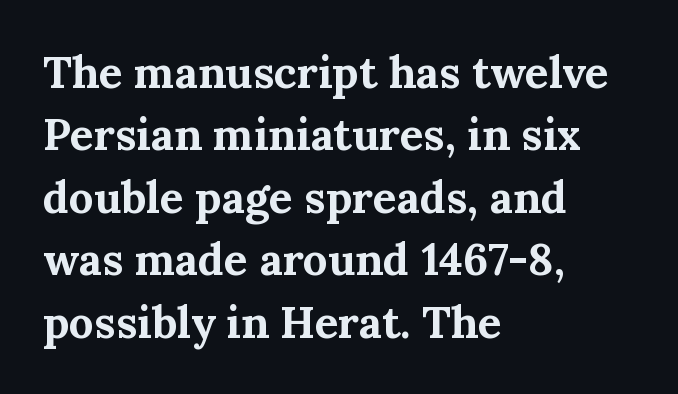
Proportional: the letters do not fall into vertical columns. Successive baselines arrive at the customary interval. In terms of letterspacing, this is plain default setting. Compared with an ordinary text face, these strokes are far heavier — a full bold. The gap between lines stays unmarked. Horizontal alignment here is leftward, the default for most running prose.
